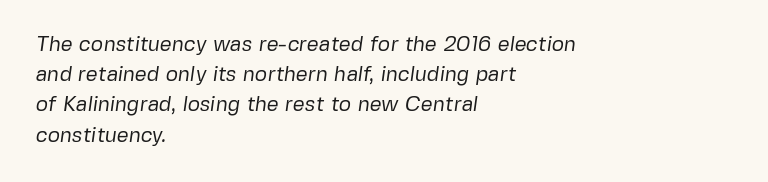
{"bold": "no", "underline": "no", "align": "left", "line_spacing": "normal", "line_spacing_ratio": 1.44, "letter_spacing": "normal", "letter_spacing_em": 0.0, "glyph_px": 21}
